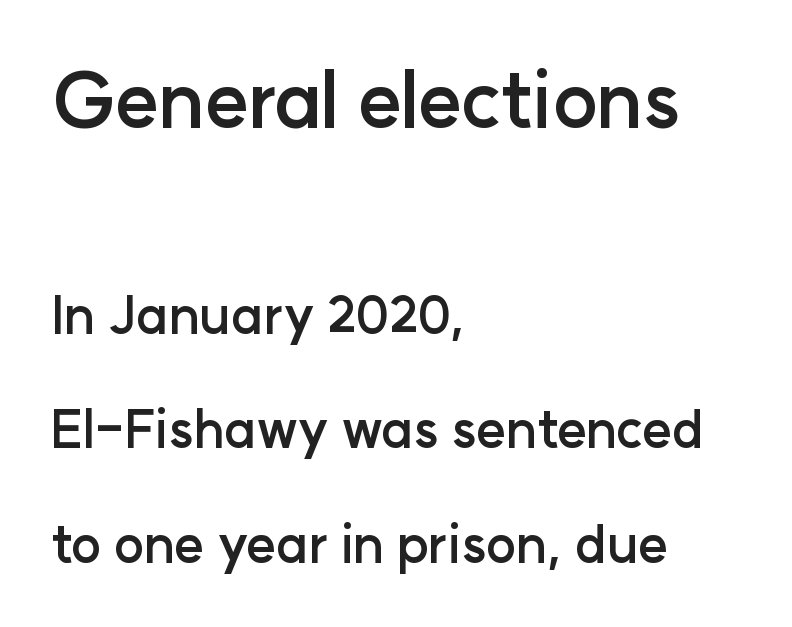
Look at the glyph heights: the upper group is clearly the bigger setting. The setting favours the left margin, as ordinary paragraphs usually do. Do the characters align in a grid? No, the font is proportional. These lines keep a tight, regular rhythm from letter to letter. These lines were composed using upright roman letters.
